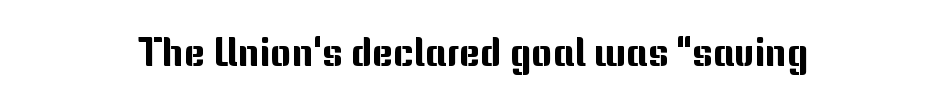
Q: Is the text italic (slanted)? A: No, it is upright.
Q: Is the typeface a serif or a sans-serif typeface? A: Sans-serif.
Q: Is the text underlined? A: No.
Q: Is the spacing between letters normal or unusually wide? A: Normal.
Q: Width (condensed, normal, or wide)? A: Normal.
Q: Stroke contrast? A: Medium.
Q: x-height? A: Medium.
Q: Monospaced? A: No.
